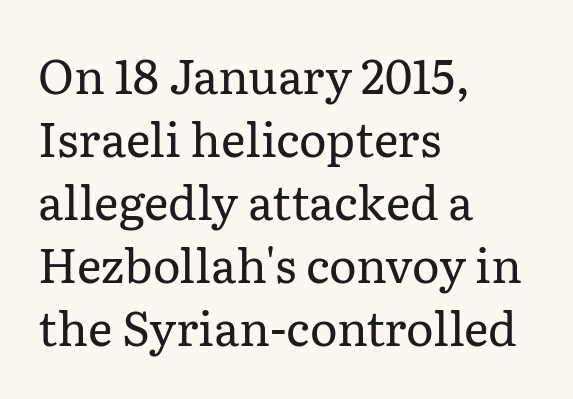
The image shows 47 px regular-weight serif type, upright; set left-aligned, normal line spacing (1.34x), normal letter spacing, not underlined; low stroke contrast and a medium x-height.
